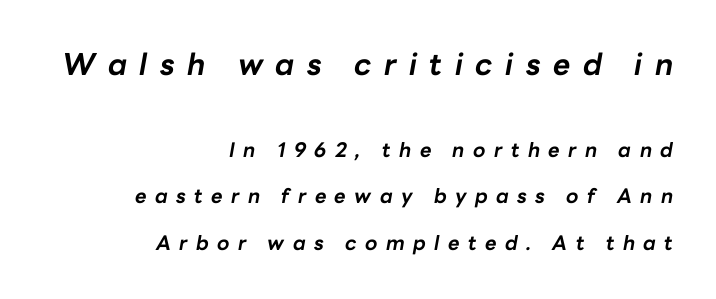
{"italic": "yes", "lean": "right", "slant_degrees": 10, "bold": "yes", "weight": "bold", "width": "normal", "stroke_contrast": "low", "x_height": "medium", "monospaced": "no", "underline": "no", "align": "right", "line_spacing": "loose", "line_spacing_ratio": 2.31, "letter_spacing": "wide", "letter_spacing_em": 0.42, "larger_block": "first", "size_ratio": 1.5, "glyph_px": 30}
